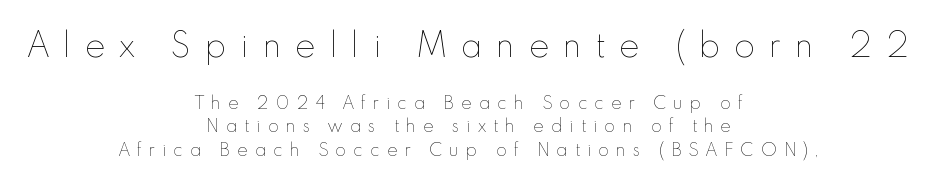
Compared with typical body copy, the letter spacing here is much looser. The specimen omits any rule beneath the text block's lines. Every row of glyphs is offset so its center matches the block's center. This sample uses an upright cut, with every glyph sitting square on the baseline. If you squint, the top block still reads clearly — it's the larger of the two.
